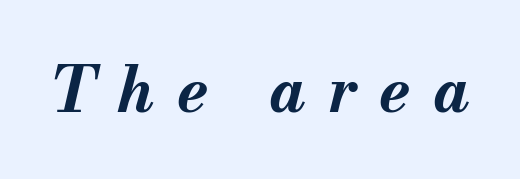
Type without underlining. Pretty heavy lettering here — definitely bold. It's the slanting kind of type. Words appear elongated and porous because spacing is wide.
